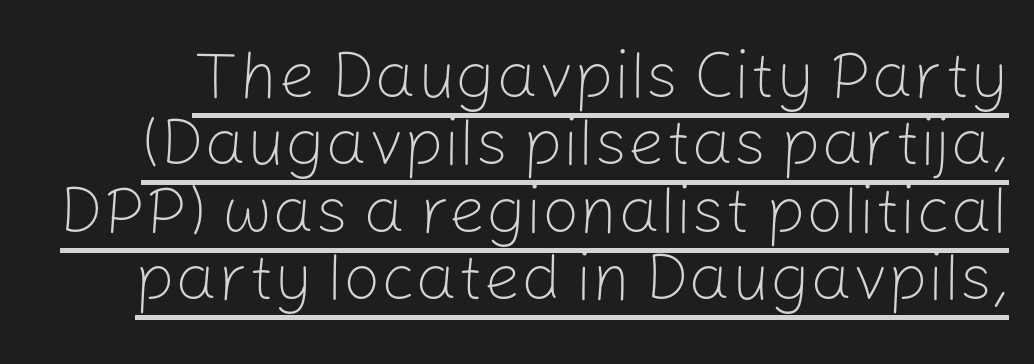
{"serif": "no", "italic": "no", "bold": "no", "weight": "light", "width": "normal", "stroke_contrast": "low", "x_height": "medium", "monospaced": "no", "underline": "yes", "line_spacing": "tight", "line_spacing_ratio": 1.02, "letter_spacing": "normal", "letter_spacing_em": 0.0, "glyph_px": 66}
